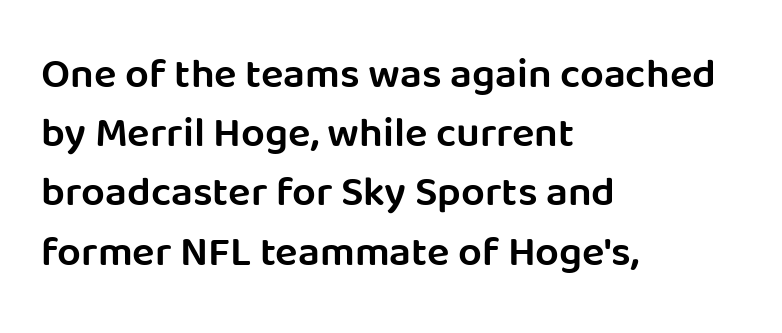
{"serif": "no", "italic": "no", "bold": "semi", "weight": "semibold", "width": "normal", "stroke_contrast": "low", "x_height": "large", "monospaced": "no", "underline": "no", "align": "left", "line_spacing": "normal", "line_spacing_ratio": 1.41, "letter_spacing": "normal", "letter_spacing_em": 0.0, "glyph_px": 42}
